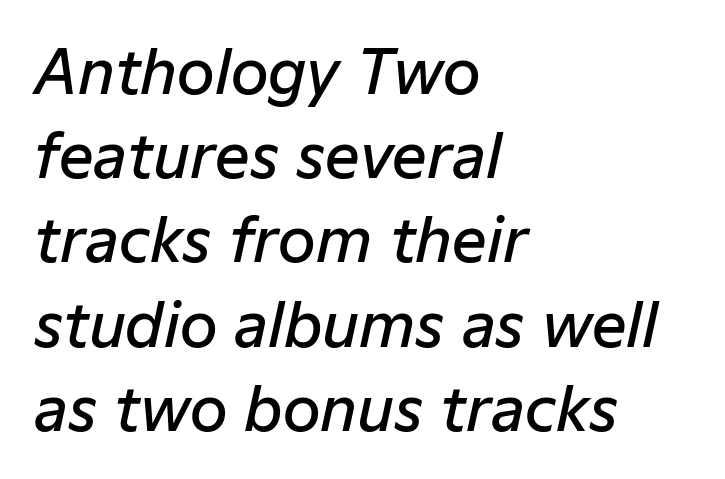
The image shows 61 px semibold type, italic (leaning right); set left-aligned, normal line spacing (1.38x), normal letter spacing, not underlined; low stroke contrast and a medium x-height.
